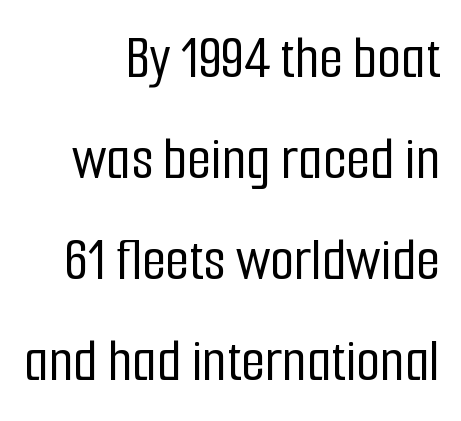
Line endings align vertically; line beginnings do not. The vertical gap from one line to the next is medium. Any mark beneath the type? The region is blank. The rendering keeps characters at their native spacing. A typesetter would call this proportional, since set widths differ per character.
